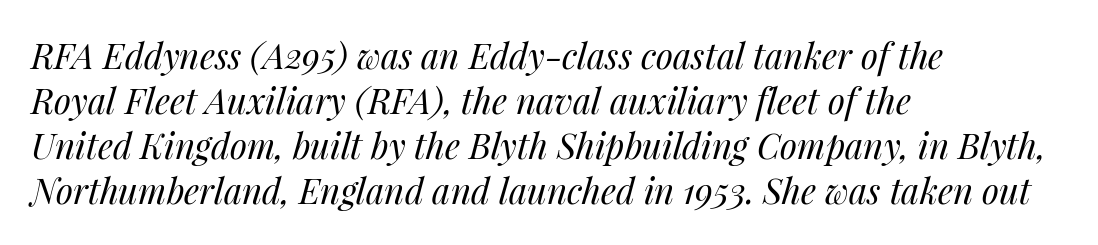
Q: Is the text bold? A: No.
Q: Is the text italic (slanted)? A: Yes, it leans right by about 14 degrees.
Q: Is the text underlined? A: No.
Q: How is the paragraph aligned? A: Left-aligned.
Q: Is the spacing between letters normal or unusually wide? A: Normal.
Q: Is the spacing between lines tight, normal or loose? A: Normal.
Q: Width (condensed, normal, or wide)? A: Normal.
Q: Stroke contrast? A: Medium.
Q: x-height? A: Medium.
Q: Monospaced? A: No.
